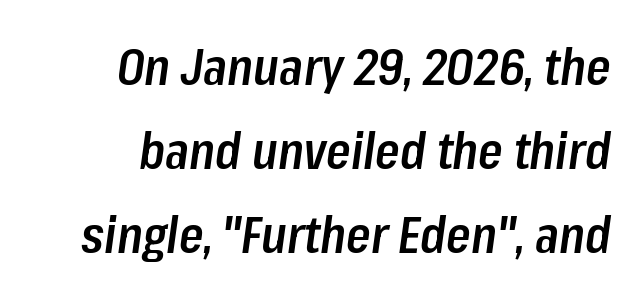
{"italic": "yes", "lean": "right", "slant_degrees": 8, "bold": "semi", "weight": "semibold", "width": "condensed", "stroke_contrast": "low", "x_height": "medium", "monospaced": "no", "underline": "no", "line_spacing": "normal", "line_spacing_ratio": 1.68, "letter_spacing": "normal", "letter_spacing_em": 0.0, "glyph_px": 50}
